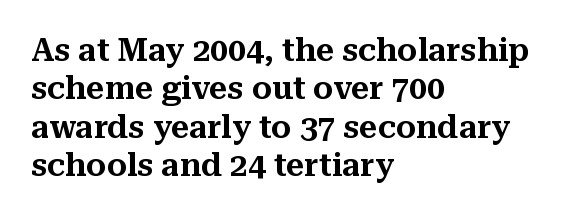
The image shows 32 px serif type, upright; set left-aligned, line spacing 1.2x, normal letter spacing, not underlined; medium stroke contrast and a medium x-height.
